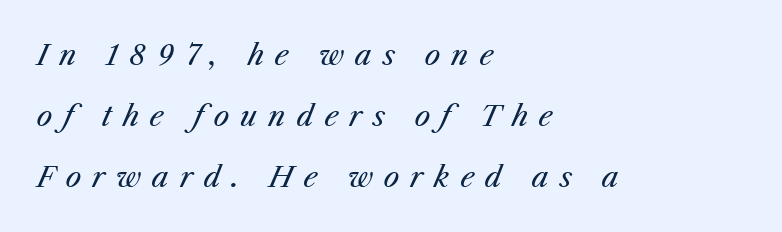
The face used here is proportionally spaced, like ordinary book or web type. The space between consecutive lines is lavish. The glyphs are unaccompanied by any horizontal stroke below them. Observe the wide spacing: letters keep a clear distance from each other. Is this a heavy cut? Hardly; it is regular or lighter.
